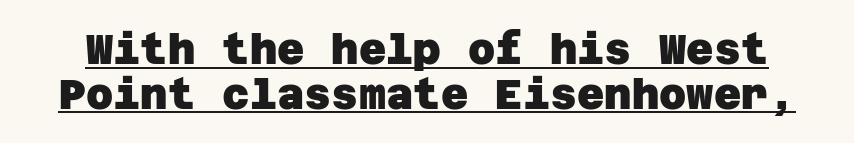
The image shows 42 px heavy sans-serif type; set tight line spacing (1.06x), normal letter spacing, underlined; low stroke contrast and a large x-height.
